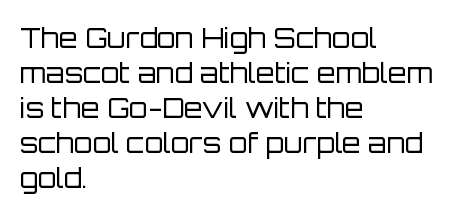
Style check: upright. Plain, unruled lines of type. The paragraph has a hard left edge and a soft right edge. This rendering leaves character spacing at its baseline value. A typesetter would call this leading conventional body-copy spacing. These glyphs show unthickened strokes, regular width or finer.
